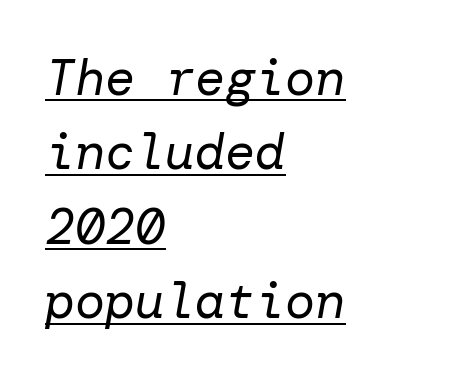
{"italic": "yes", "lean": "right", "slant_degrees": 10, "bold": "no", "weight": "regular", "width": "normal", "stroke_contrast": "low", "x_height": "medium", "underline": "yes", "align": "left", "line_spacing": "normal", "line_spacing_ratio": 1.49, "letter_spacing": "normal", "letter_spacing_em": 0.0, "glyph_px": 50}
